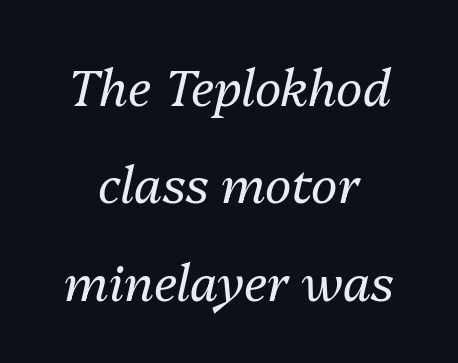
Think of a printed novel: that variable character pitch is what you see here. Notice how the passage keeps no hard edge, just a central spine. Words float on clear page, feet unadorned. What stands out about the letter spacing? Nothing — it is the standard amount. Designer's note — italics engaged.
